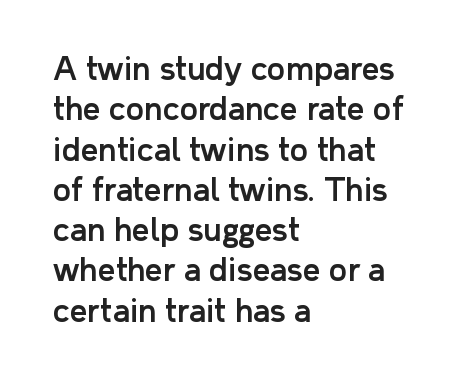
The image shows 31 px sans-serif type, upright; set left-aligned, normal line spacing (1.3x), normal letter spacing, not underlined; low stroke contrast and a medium x-height.
